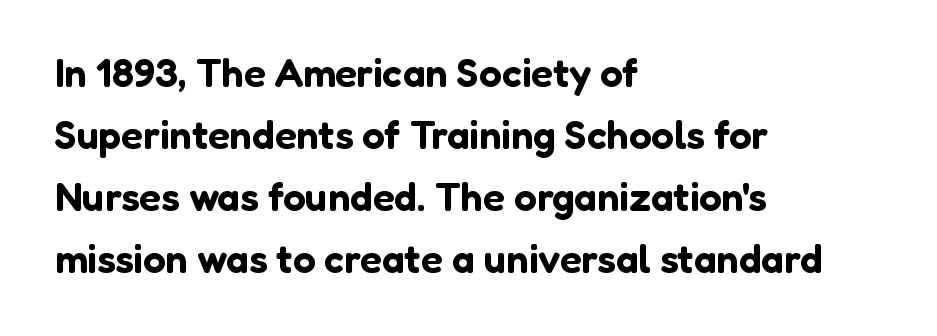
The image shows 40 px sans-serif type, upright; set left-aligned, normal line spacing (1.55x), normal letter spacing, not underlined; low stroke contrast and a medium x-height.
